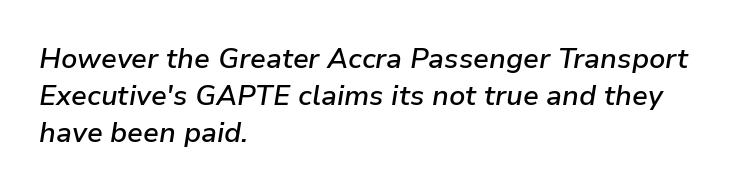
Honestly, there is no underline to notice here at all. The rendering anchors every line to the left-hand side. A typesetter would call this proportional, since set widths differ per character. The letters sit at their default tracking, neither squeezed nor spread. Vertically, the passage feels balanced, rows spaced as you'd expect.
